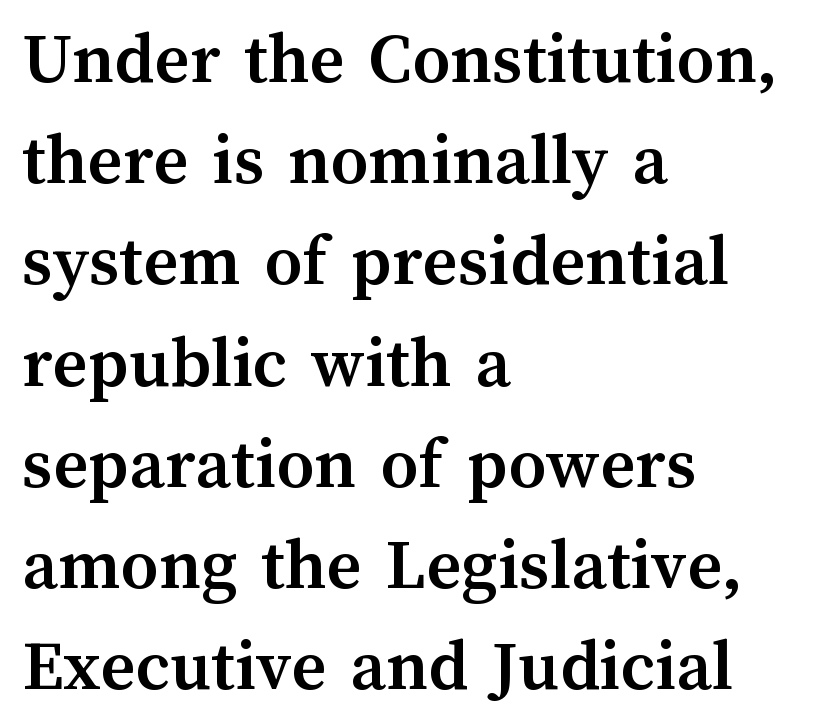
Each row of text sits above clean, open space. The letterforms sit shoulder to shoulder at normal distance. Character widths vary here, with narrow letters taking less room than wide ones. These words are printed bold, with thick strokes throughout. This rendering uses left alignment, leaving the right contour irregular. You can tell it's not italic because the verticals are truly vertical.
